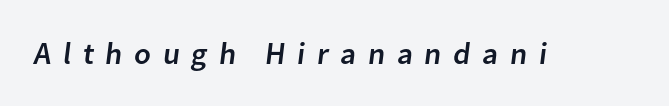
{"serif": "no", "width": "normal", "stroke_contrast": "low", "x_height": "medium", "monospaced": "no", "underline": "no", "letter_spacing": "wide", "letter_spacing_em": 0.37, "glyph_px": 31}
